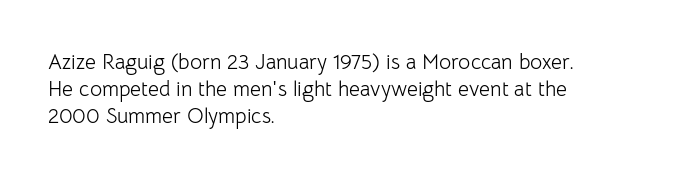
The image shows 21 px text type, upright; set left-aligned, normal line spacing (1.29x), normal letter spacing, not underlined.
